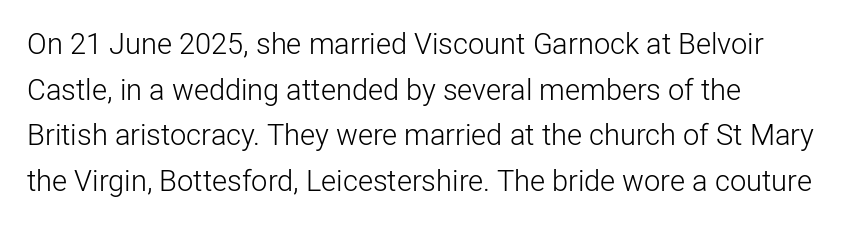
No italicization has been applied; the sample stays upright. In terms of leading, this rendering sits right in the middle. These lines keep a tight, regular rhythm from letter to letter. In terms of letterform style, serifs are entirely absent. The space beneath each line is pristine and unruled.
